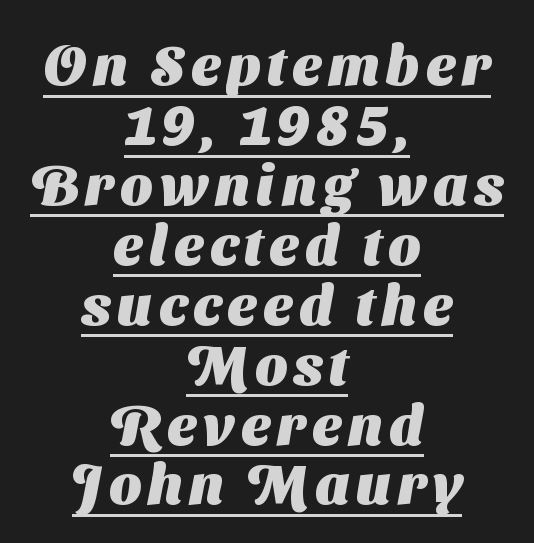
The image shows 56 px heavy sans-serif type; set centered, tight line spacing (1.07x), underlined; medium stroke contrast and a medium x-height.
